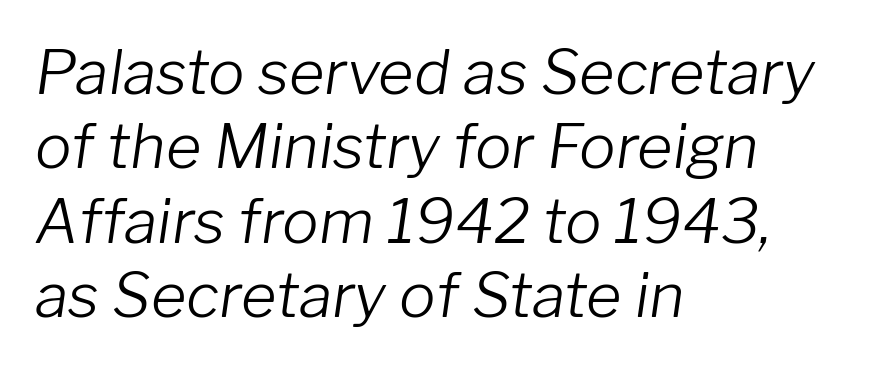
Left-aligned paragraph, ragged on the right. The glyphs are unaccompanied by any horizontal stroke below them. You could not count columns in this text — the font is proportionally spaced. Style check: oblique.
